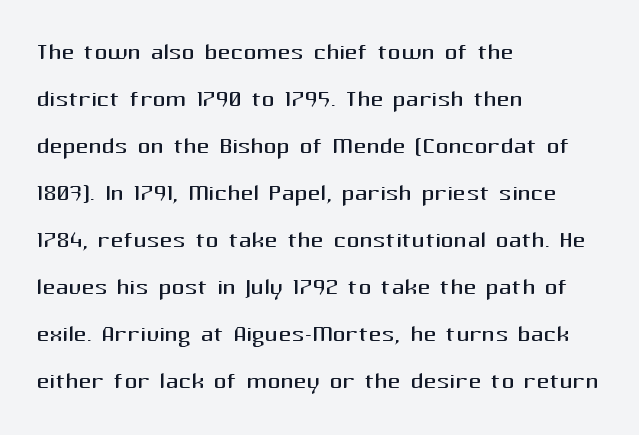
{"serif": "no", "italic": "no", "bold": "no", "weight": "regular", "width": "normal", "stroke_contrast": "medium", "x_height": "medium", "monospaced": "no", "underline": "no", "align": "left", "line_spacing": "normal", "line_spacing_ratio": 1.47, "letter_spacing": "normal", "letter_spacing_em": 0.0, "glyph_px": 32}
